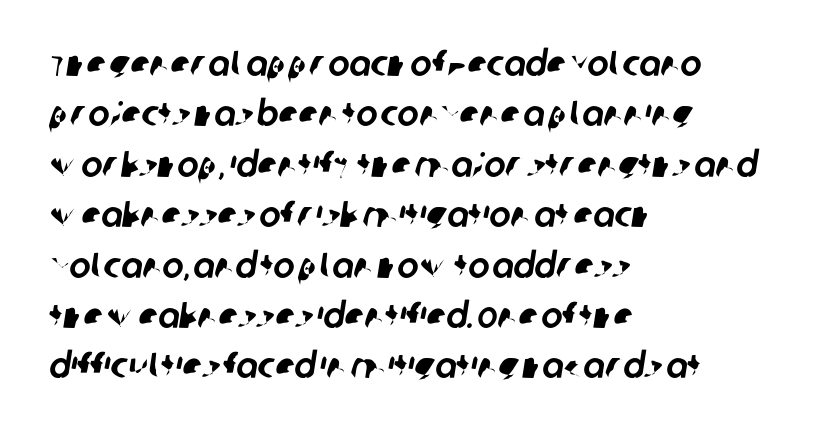
Q: Is the typeface a serif or a sans-serif typeface? A: Sans-serif.
Q: Is the text underlined? A: No.
Q: How is the paragraph aligned? A: Left-aligned.
Q: Is the spacing between letters normal or unusually wide? A: Normal.
Q: Is the spacing between lines tight, normal or loose? A: Normal.
Q: Width (condensed, normal, or wide)? A: Normal.
Q: Stroke contrast? A: Low.
Q: x-height? A: Large.
Q: Monospaced? A: No.
